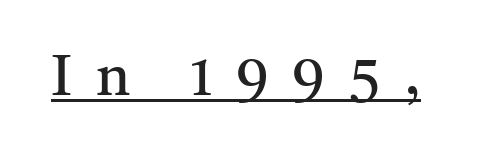
What stands out about the letter spacing? Its width — letters are far apart. The font sits on the lighter half of the weight spectrum, regular included. Notice how a bar underscores the lettering throughout. Look at the bottom of the vertical strokes: they flare into serifs here. Style check: upright. The rendering uses natural spacing where letterforms have individual widths.
